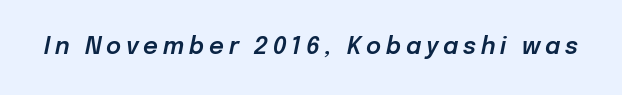
Q: Is the text italic (slanted)? A: Yes, it leans right by about 12 degrees.
Q: Is the text underlined? A: No.
Q: Is the spacing between letters normal or unusually wide? A: Unusually wide.
